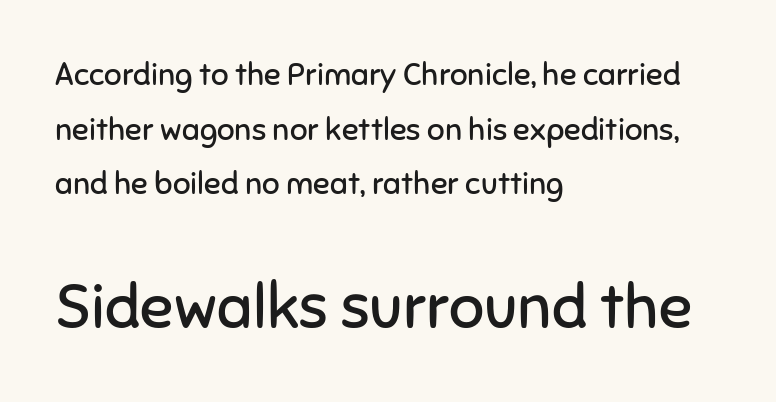
Q: Is the text bold? A: No.
Q: Is the text italic (slanted)? A: No, it is upright.
Q: Is the typeface a serif or a sans-serif typeface? A: Sans-serif.
Q: Is the text underlined? A: No.
Q: How is the paragraph aligned? A: Left-aligned.
Q: Is the spacing between letters normal or unusually wide? A: Normal.
Q: Which block of text is set in a larger size, the first (top) or the second (bottom)? A: The second (bottom) one.
Q: Width (condensed, normal, or wide)? A: Normal.
Q: Stroke contrast? A: Low.
Q: x-height? A: Medium.
Q: Monospaced? A: No.
